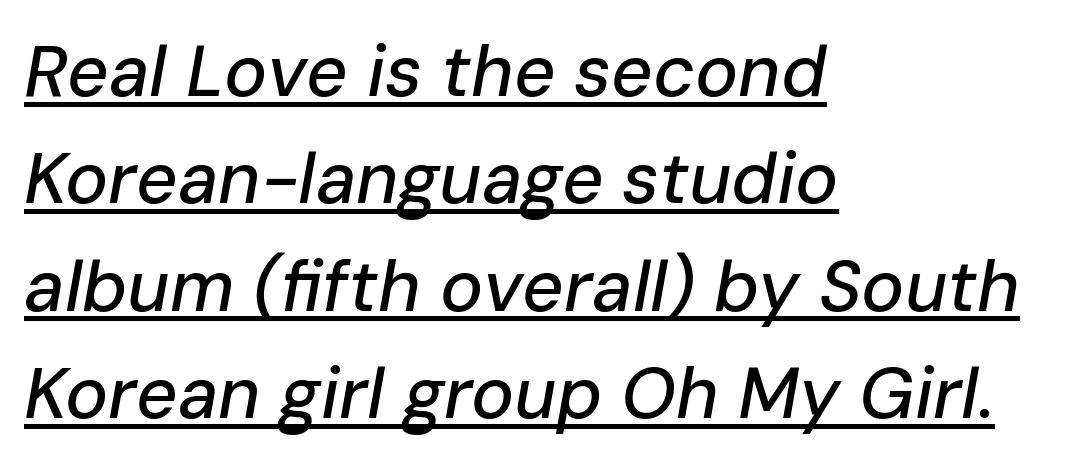
{"italic": "yes", "lean": "right", "slant_degrees": 10, "width": "normal", "stroke_contrast": "low", "x_height": "medium", "monospaced": "no", "underline": "yes", "align": "left", "line_spacing": "normal", "line_spacing_ratio": 1.49, "letter_spacing": "normal", "letter_spacing_em": 0.0, "glyph_px": 72}
